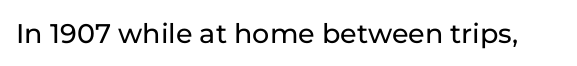
{"italic": "no", "underline": "no", "letter_spacing": "normal", "letter_spacing_em": 0.0, "glyph_px": 27}
